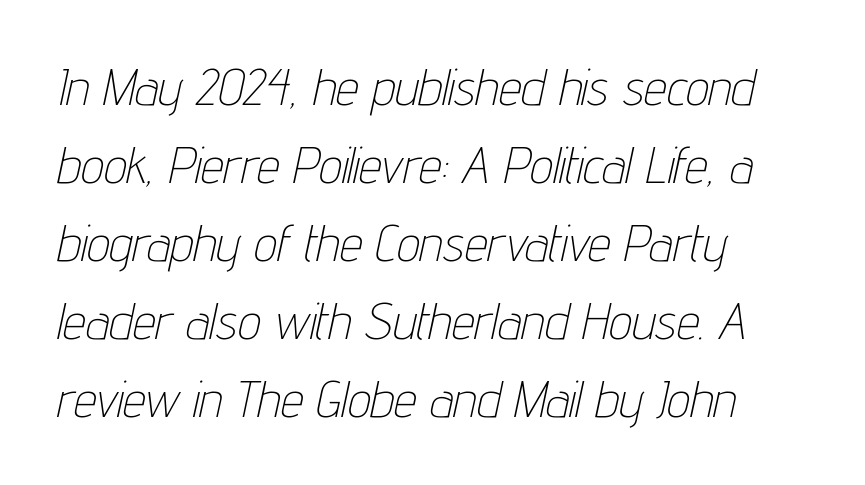
Q: Is the text bold? A: No.
Q: Is the text italic (slanted)? A: Yes, it leans right by about 12 degrees.
Q: Is the text underlined? A: No.
Q: How is the paragraph aligned? A: Left-aligned.
Q: Is the spacing between letters normal or unusually wide? A: Normal.
Q: Is the spacing between lines tight, normal or loose? A: Normal.
Q: Width (condensed, normal, or wide)? A: Condensed.
Q: Stroke contrast? A: Low.
Q: x-height? A: Medium.
Q: Monospaced? A: No.
